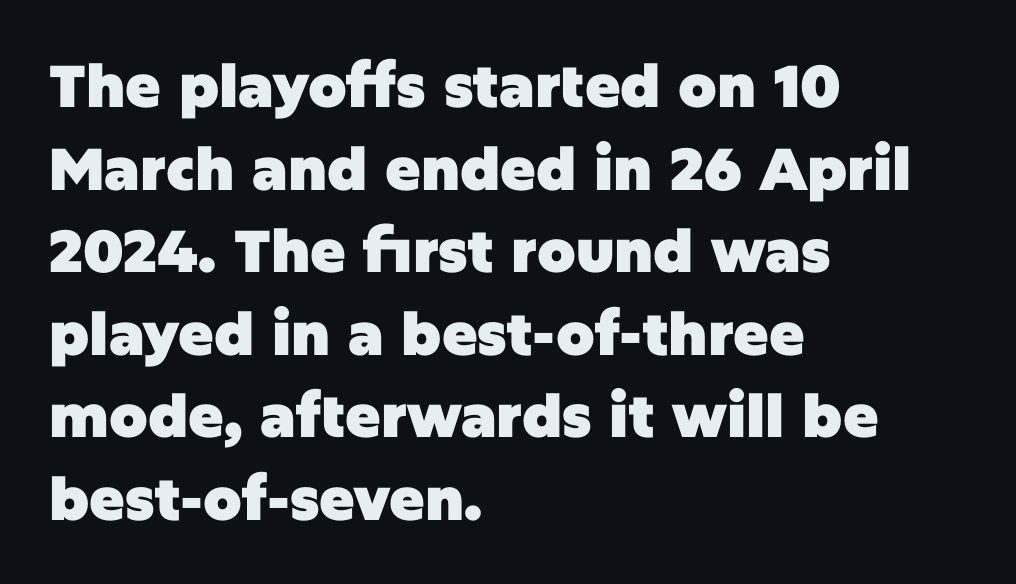
The image shows 59 px heavy sans-serif type, upright; set left-aligned, normal line spacing (1.4x), normal letter spacing, not underlined; low stroke contrast and a large x-height.
